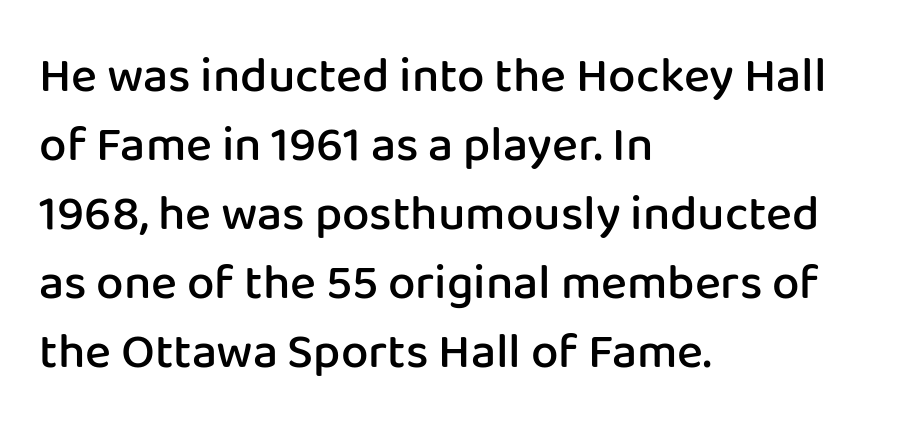
The image shows 49 px semibold sans-serif type, upright; set left-aligned, normal line spacing (1.41x), normal letter spacing, not underlined; low stroke contrast and a medium x-height.
